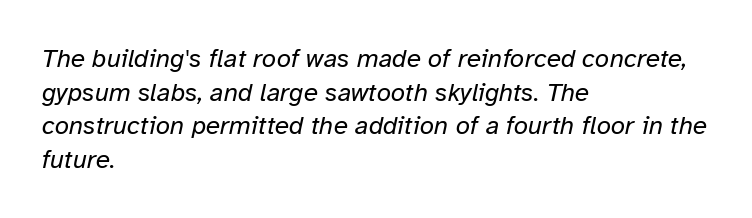
The image shows 26 px text type, italic (leaning right); set left-aligned, normal line spacing (1.29x), normal letter spacing, not underlined.
